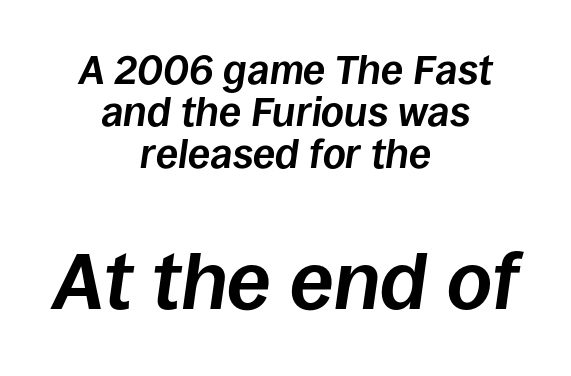
The image shows 79 px bold type, italic (leaning right); set centered, tight line spacing (1.05x), normal letter spacing, not underlined; the second (bottom) block is 1.98x larger; low stroke contrast and a large x-height.
